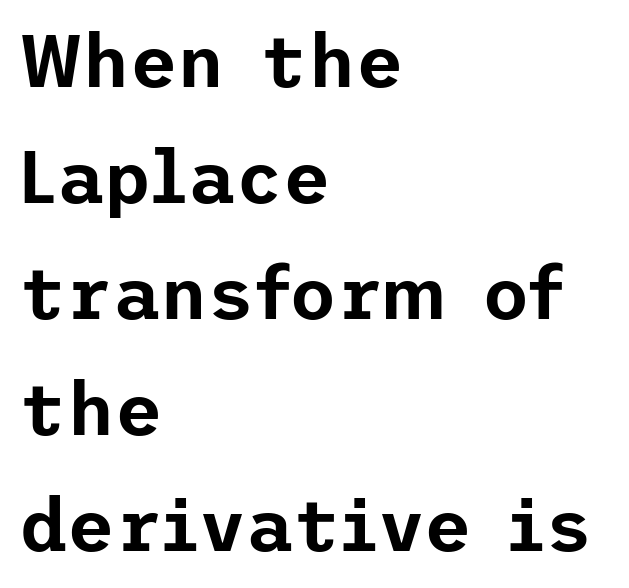
The image shows 73 px sans-serif type, upright; set left-aligned, normal line spacing (1.59x), normal letter spacing, not underlined; low stroke contrast and a medium x-height.
